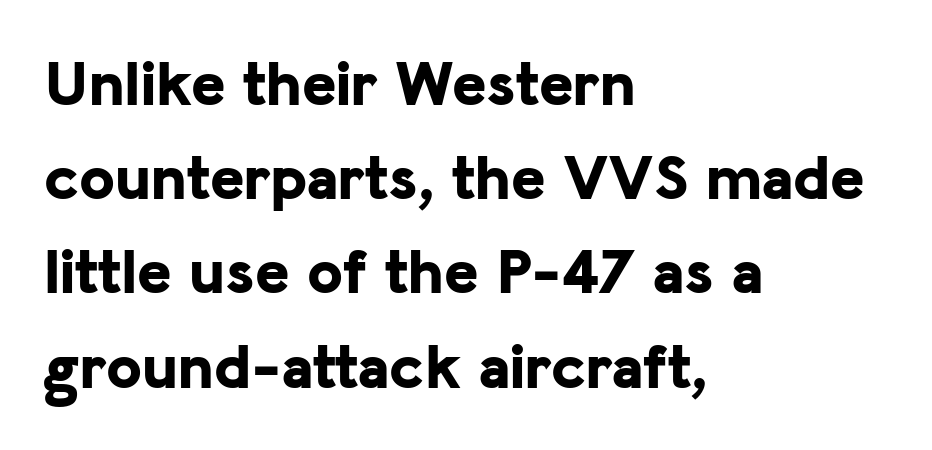
The gap between lines stays unmarked. Do the characters align in a grid? No, the font is proportional. Leading matches the norm, producing a regular column. Note: no serifs on the glyphs. Each line starts at the same left margin while the right side varies. These words are printed bold, with thick strokes throughout.
